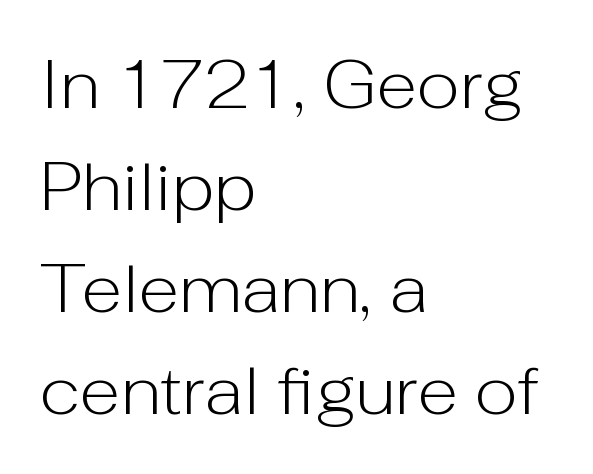
{"serif": "no", "italic": "no", "bold": "no", "weight": "light", "width": "normal", "stroke_contrast": "low", "x_height": "medium", "monospaced": "no", "underline": "no", "align": "left", "line_spacing": "normal", "line_spacing_ratio": 1.52, "letter_spacing": "normal", "letter_spacing_em": 0.0, "glyph_px": 67}
